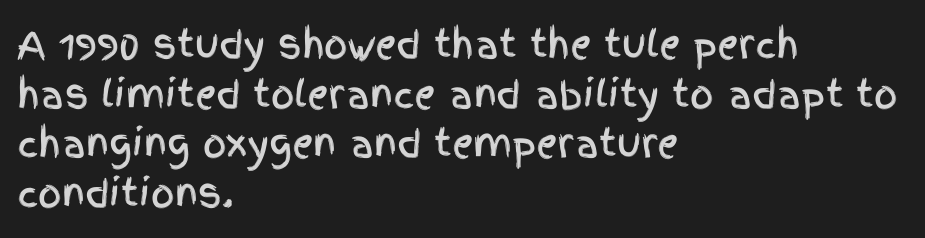
Q: Is the text italic (slanted)? A: No, it is upright.
Q: Is the typeface a serif or a sans-serif typeface? A: Sans-serif.
Q: Is the text underlined? A: No.
Q: How is the paragraph aligned? A: Left-aligned.
Q: Is the spacing between letters normal or unusually wide? A: Normal.
Q: Is the spacing between lines tight, normal or loose? A: Normal.
Q: Width (condensed, normal, or wide)? A: Condensed.
Q: x-height? A: Large.
Q: Monospaced? A: No.
